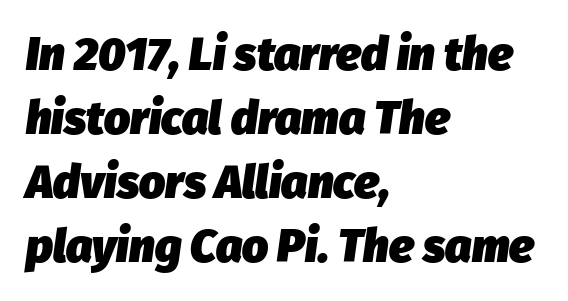
Heavy-handed strokes throughout: this text is bold. Notice how the stems are inclined rather than vertical — that's the hallmark of italics. Words float on clear page, feet unadorned. The ragged edge is on the right, which tells us the setting is flush left. Normally led — the rows are evenly, conventionally spaced. Between one letter and the next there's only the usual sliver of space.
